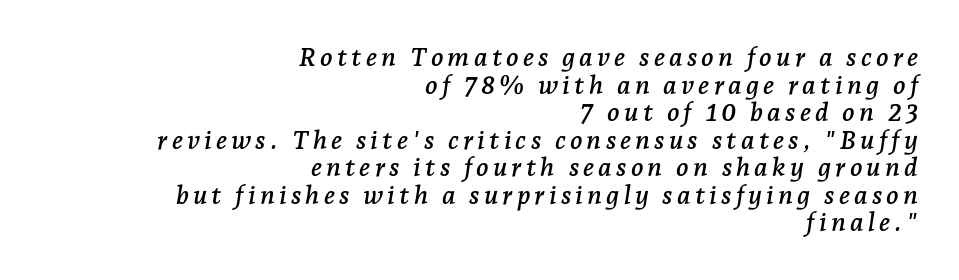
Leading is clearly below the norm, producing a dense column. Letters rest on an invisible, unmarked baseline. The setting favours the right margin, as signatures and pull-quotes sometimes do. The passage shown leans; its letterforms are oblique.
